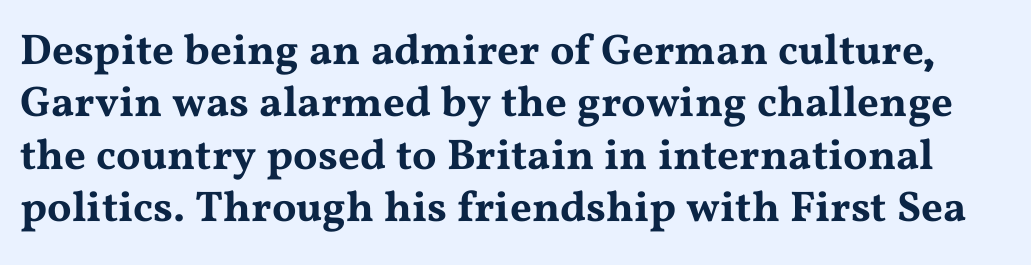
{"serif": "yes", "italic": "no", "width": "wide", "stroke_contrast": "medium", "x_height": "medium", "monospaced": "no", "underline": "no", "line_spacing_ratio": 1.22, "letter_spacing": "normal", "letter_spacing_em": 0.0, "glyph_px": 43}
